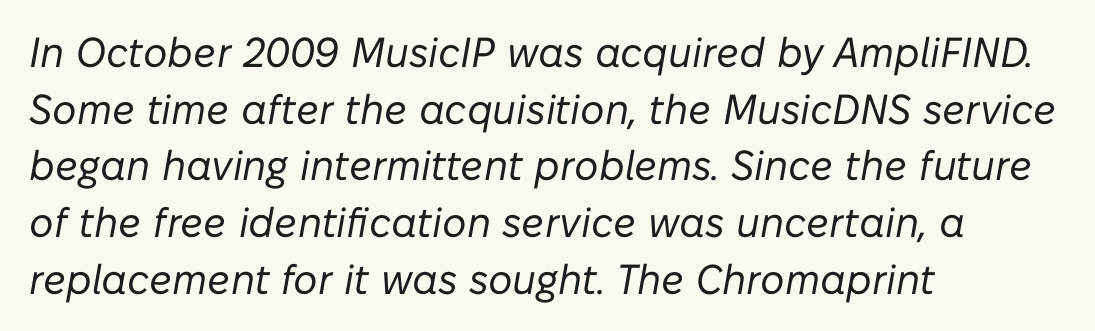
{"italic": "yes", "lean": "right", "slant_degrees": 10, "bold": "no", "weight": "regular", "width": "normal", "stroke_contrast": "low", "x_height": "medium", "monospaced": "no", "underline": "no", "align": "left", "line_spacing": "normal", "line_spacing_ratio": 1.35, "letter_spacing": "normal", "letter_spacing_em": 0.0, "glyph_px": 42}
